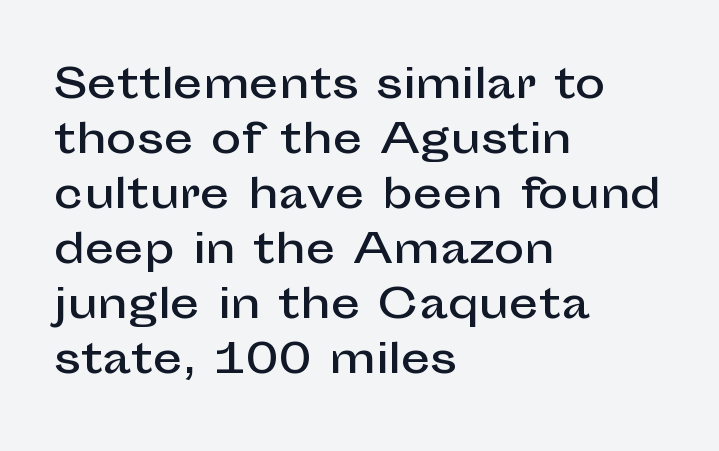
The image shows 41 px sans-serif type, upright; set left-aligned, normal line spacing (1.34x), normal letter spacing, not underlined; low stroke contrast and a medium x-height.
